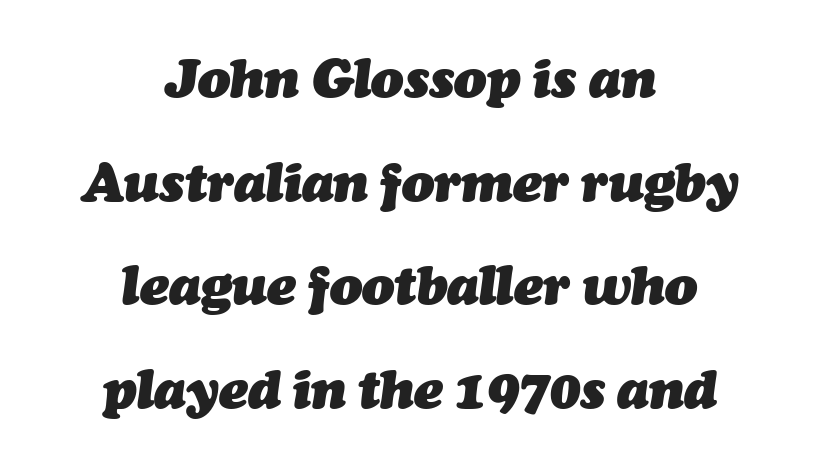
Is this a fixed-width face? No — the glyphs have proportional, varying widths. Regarding leading, the lines here are spaced well apart. Check the space under the baseline: it is left empty. Students, this is bold: see how much ink each stroke carries. Observe the ordinary spacing: letters are neighbours, not strangers. The whole block is typeset with a tilt.
